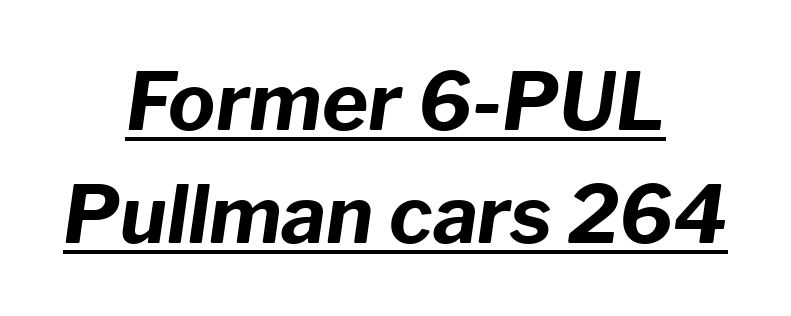
{"italic": "yes", "lean": "right", "slant_degrees": 8, "bold": "yes", "weight": "bold", "width": "normal", "stroke_contrast": "low", "x_height": "medium", "monospaced": "no", "underline": "yes", "align": "center", "line_spacing": "normal", "line_spacing_ratio": 1.43, "letter_spacing": "normal", "letter_spacing_em": 0.0, "glyph_px": 79}
